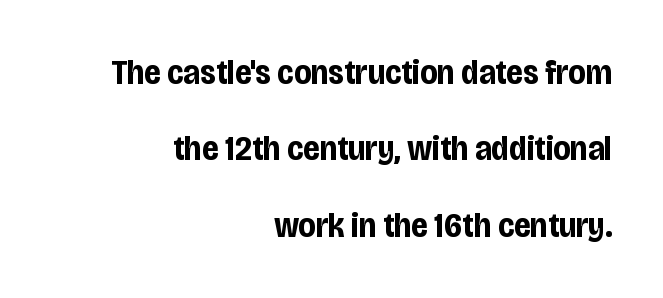
The image shows 35 px bold, condensed sans-serif type, upright; set right-aligned, loose line spacing (2.18x), normal letter spacing, not underlined; low stroke contrast and a large x-height.
